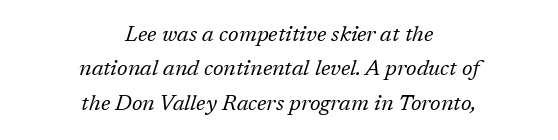
The image shows 22 px text type, italic (leaning right); set centered, normal line spacing (1.56x), normal letter spacing, not underlined.
